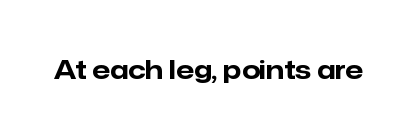
{"italic": "no", "bold": "yes", "underline": "no", "letter_spacing": "normal", "letter_spacing_em": 0.0, "glyph_px": 26}
